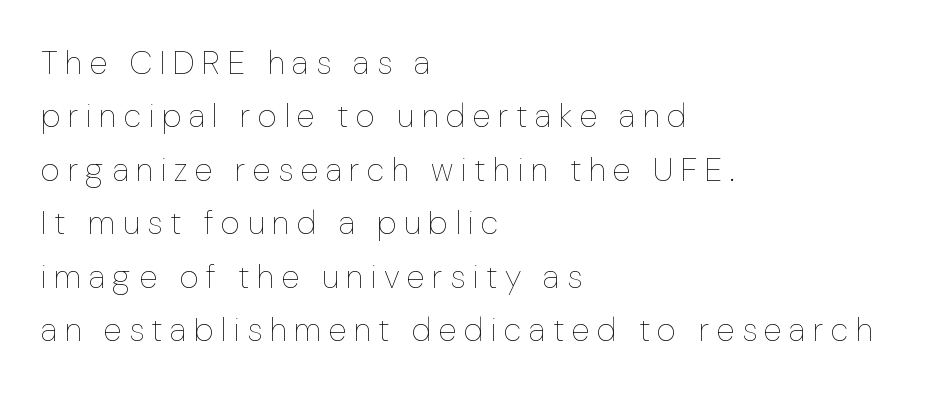
This rendering widens character spacing well past its baseline value. A light-to-regular cut is what we see here. One glance says typical: line gaps are just what's usual. Nobody drew a line under any word here. Is this a fixed-width face? No — the glyphs have proportional, varying widths. Do the letters lean? They stand straight.
